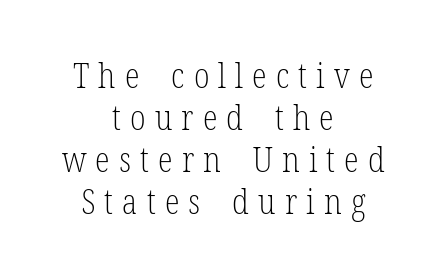
This is the regular roman posture of the typeface. Observe the wide spacing: letters keep a clear distance from each other. Decoration check: the copy has no underline. Small tapered or slab feet sit at the stroke ends, so this counts as serif.
